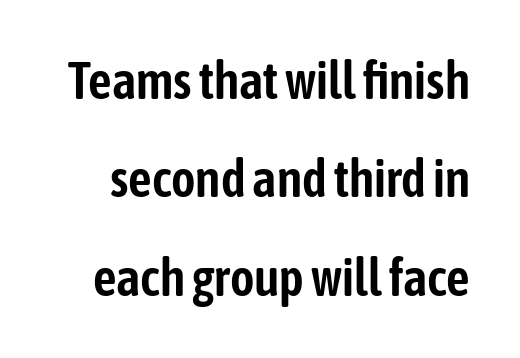
The image shows 52 px condensed sans-serif type, upright; set line spacing 1.89x, normal letter spacing, not underlined; low stroke contrast and a medium x-height.
